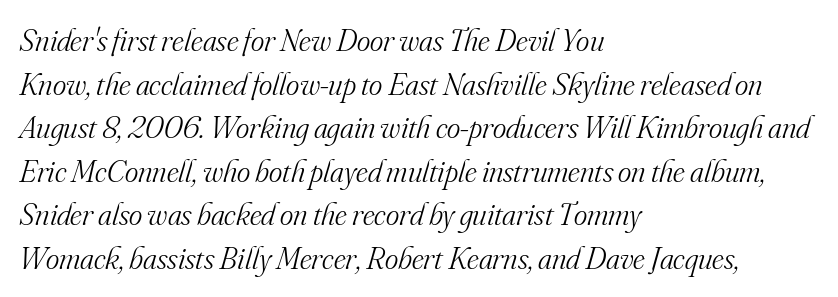
{"serif": "yes", "italic": "yes", "lean": "right", "slant_degrees": 16, "bold": "no", "weight": "light", "width": "normal", "stroke_contrast": "medium", "x_height": "small", "monospaced": "no", "underline": "no", "align": "left", "line_spacing": "normal", "line_spacing_ratio": 1.36, "letter_spacing": "normal", "letter_spacing_em": 0.0, "glyph_px": 32}
